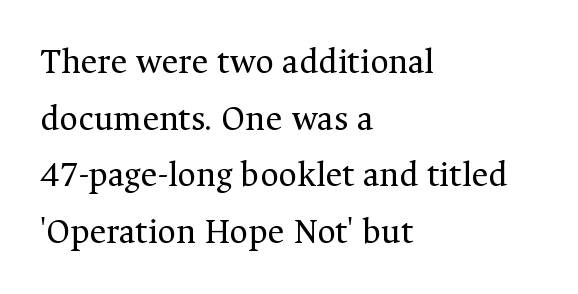
The image shows 36 px regular-weight serif type, upright; set left-aligned, normal line spacing (1.57x), normal letter spacing, not underlined; medium stroke contrast and a medium x-height.
